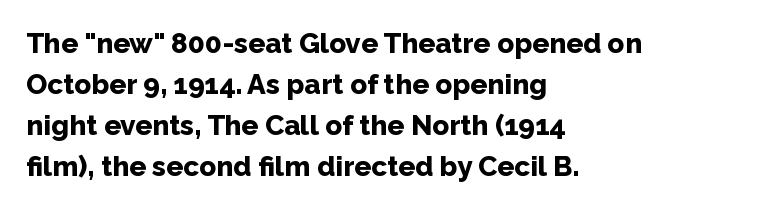
Serifs: no, the terminals of the letterforms are clean. Thick stems and heavy bowls — unmistakably bold. Italic? Not at all — the glyphs are vertical. Words appear dense and cohesive because spacing is normal. Underlining? Definitely not there.
